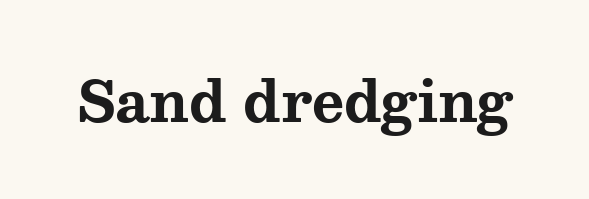
Is this a fixed-width face? No — the glyphs have proportional, varying widths. Plenty of ink on the page — the face is bold. The strip under each line holds only bare page. These lines are composed in type with serifs. Ascenders rise straight up at ninety degrees.
